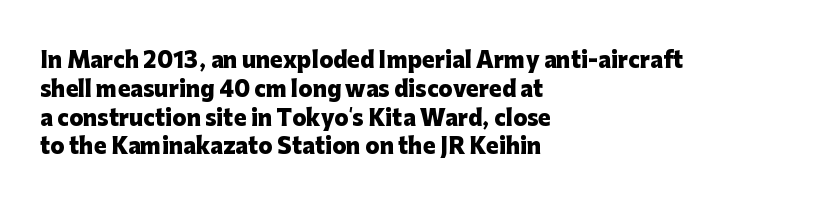
{"italic": "no", "bold": "yes", "underline": "no", "align": "left", "line_spacing": "normal", "line_spacing_ratio": 1.37, "letter_spacing": "normal", "letter_spacing_em": 0.0, "glyph_px": 21}
